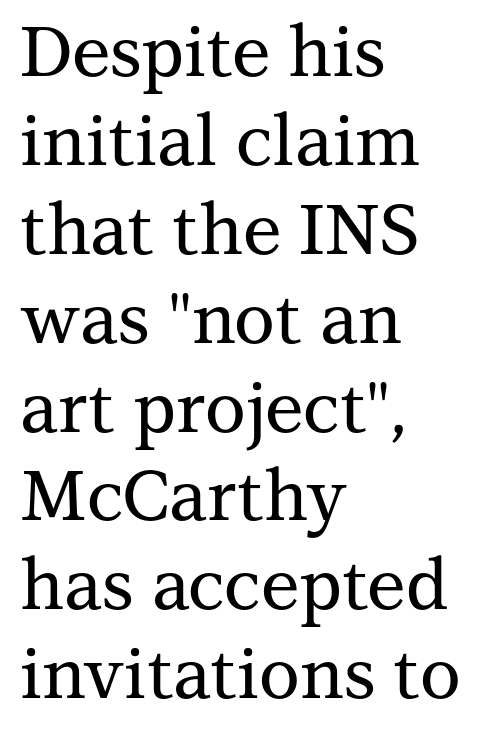
The image shows 70 px serif type, upright; set left-aligned, normal line spacing (1.27x), normal letter spacing, not underlined; medium stroke contrast and a medium x-height.
